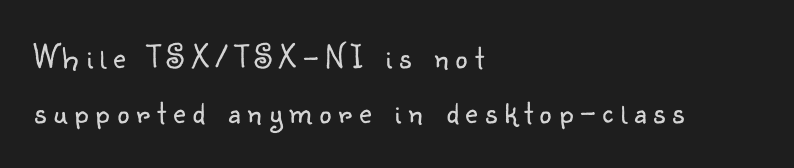
Q: Is the text bold? A: No.
Q: Is the text italic (slanted)? A: No, it is upright.
Q: Is the typeface a serif or a sans-serif typeface? A: Sans-serif.
Q: Is the text underlined? A: No.
Q: How is the paragraph aligned? A: Left-aligned.
Q: Is the spacing between letters normal or unusually wide? A: Unusually wide.
Q: Is the spacing between lines tight, normal or loose? A: Normal.
Q: Width (condensed, normal, or wide)? A: Normal.
Q: Stroke contrast? A: Low.
Q: x-height? A: Small.
Q: Monospaced? A: No.
